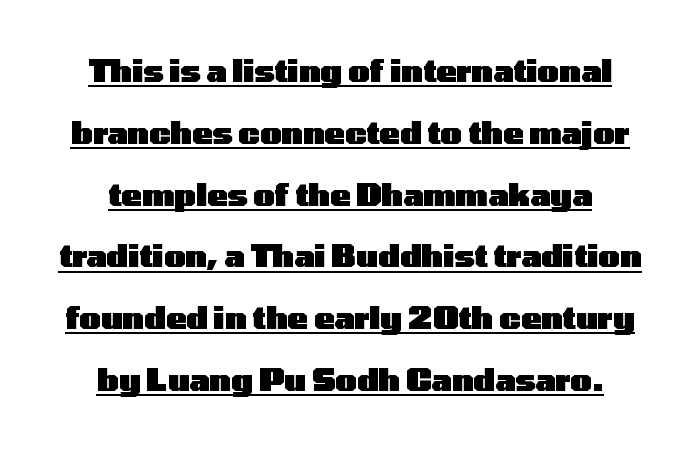
Unlike a traditional serif, this face leaves its strokes unadorned. Horizontally, the lines are justified to the midpoint only. Summary of vertical rhythm: relaxed, with wide interline spacing. Strokes here are thick enough to call this a true bold. Tracking here is standard; glyphs follow each other at the usual distance.
